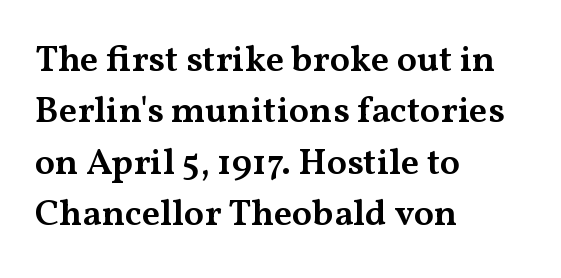
Q: Is the text bold? A: Semi-bold.
Q: Is the text italic (slanted)? A: No, it is upright.
Q: Is the typeface a serif or a sans-serif typeface? A: Serif.
Q: Is the text underlined? A: No.
Q: How is the paragraph aligned? A: Left-aligned.
Q: Is the spacing between letters normal or unusually wide? A: Normal.
Q: Is the spacing between lines tight, normal or loose? A: Normal.
Q: Width (condensed, normal, or wide)? A: Wide.
Q: Stroke contrast? A: Medium.
Q: x-height? A: Medium.
Q: Monospaced? A: No.
